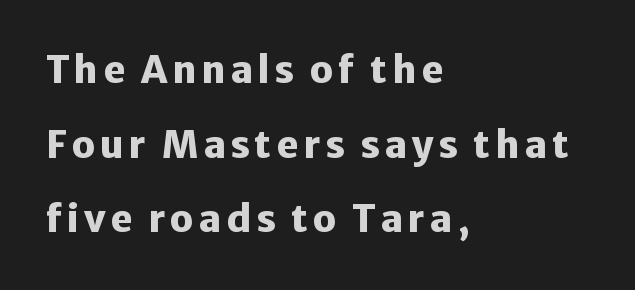
{"serif": "no", "italic": "no", "bold": "yes", "weight": "heavy", "width": "normal", "stroke_contrast": "low", "x_height": "medium", "monospaced": "no", "underline": "no", "align": "left", "line_spacing": "loose", "line_spacing_ratio": 2.02, "glyph_px": 37}
